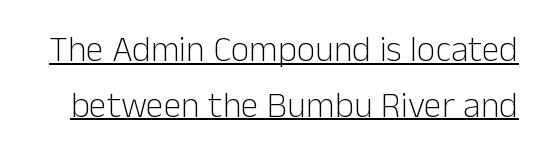
The image shows 36 px light sans-serif type, upright; set normal line spacing (1.55x), normal letter spacing, underlined; low stroke contrast and a medium x-height.
